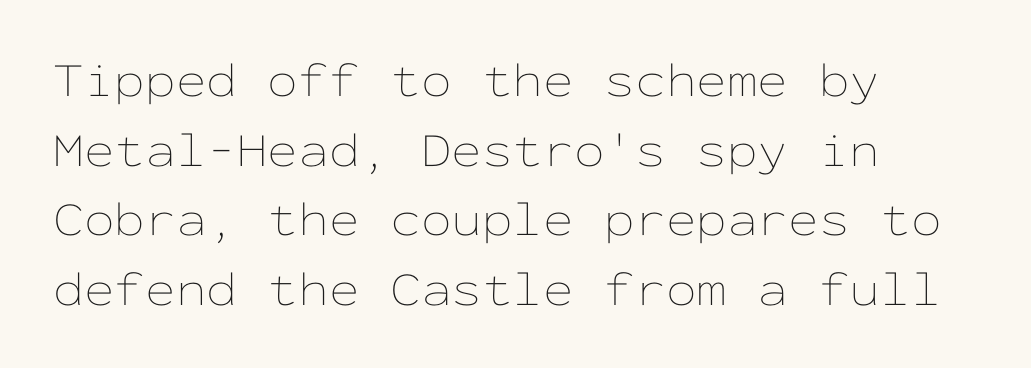
{"italic": "no", "bold": "no", "weight": "thin", "width": "wide", "stroke_contrast": "low", "x_height": "medium", "monospaced": "yes", "underline": "no", "align": "left", "line_spacing": "normal", "line_spacing_ratio": 1.42, "letter_spacing": "normal", "letter_spacing_em": 0.0, "glyph_px": 49}
